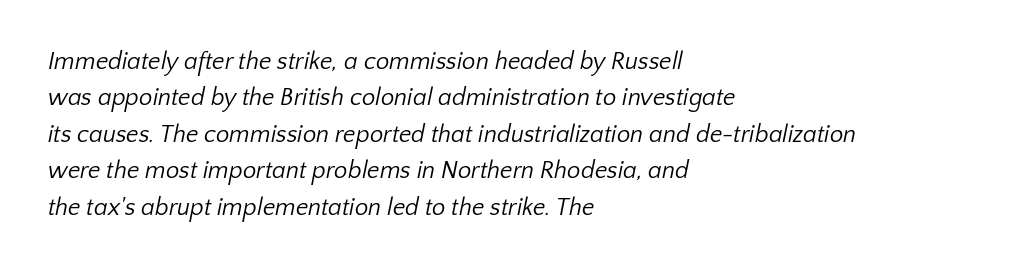
Q: Is the text bold? A: No.
Q: Is the text underlined? A: No.
Q: How is the paragraph aligned? A: Left-aligned.
Q: Is the spacing between letters normal or unusually wide? A: Normal.
Q: Is the spacing between lines tight, normal or loose? A: Normal.
